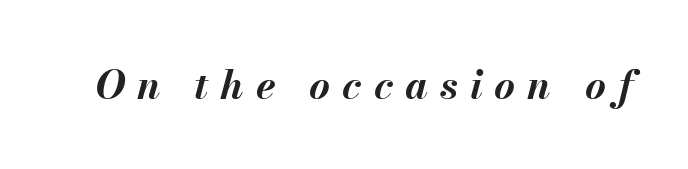
{"italic": "yes", "lean": "right", "slant_degrees": 13, "bold": "yes", "weight": "bold", "width": "normal", "stroke_contrast": "medium", "x_height": "small", "monospaced": "no", "underline": "no", "letter_spacing": "wide", "letter_spacing_em": 0.3, "glyph_px": 40}
